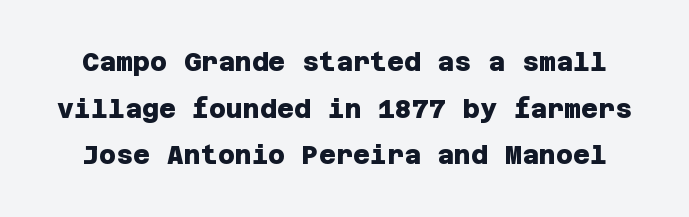
The image shows 26 px bold type; set line spacing 1.79x, normal letter spacing, not underlined.
